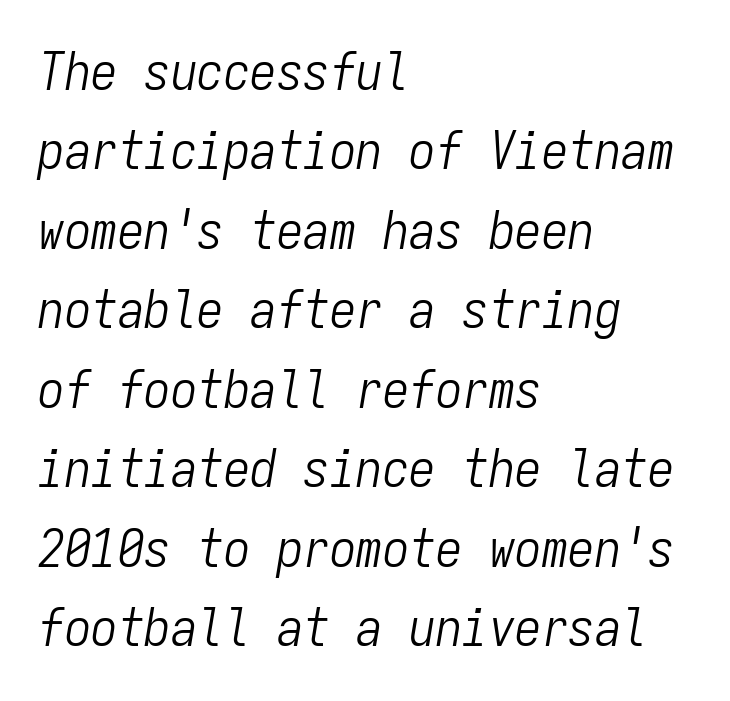
A typesetter would call this monospace, since all characters share one set width. Vertical stems look standard width or narrower in stroke. Left-aligned paragraph, ragged on the right. The rendering keeps characters at their native spacing. Leading: standard.
